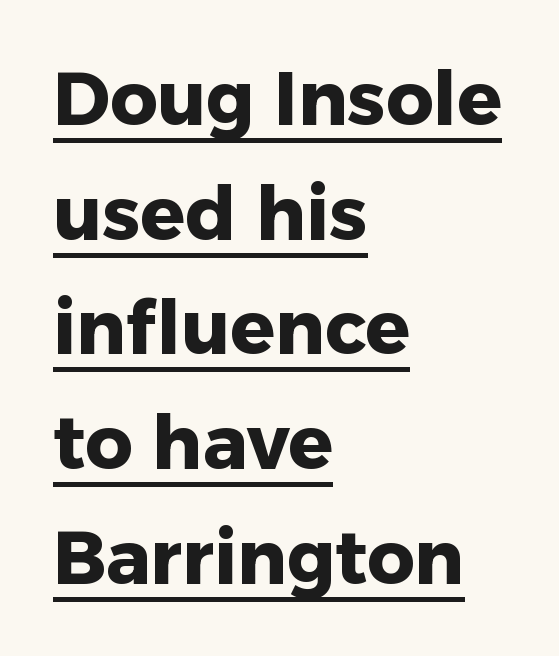
Nope, not italic — everything's standing straight. You can see a thin bar hugging the bottom of the glyphs. The passage shown is typed in a proportional face where columns would drift. Here the glyphs are tracked normally, forming tight word shapes. Students, observe: this is what conventionally led text looks like.
